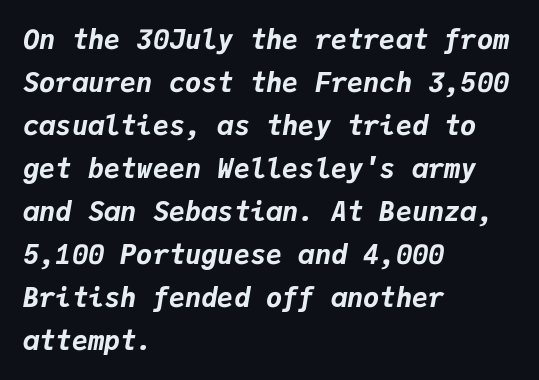
{"italic": "yes", "lean": "right", "slant_degrees": 9, "bold": "yes", "underline": "no", "align": "left", "line_spacing": "normal", "line_spacing_ratio": 1.59, "letter_spacing": "normal", "letter_spacing_em": 0.0, "glyph_px": 27}
